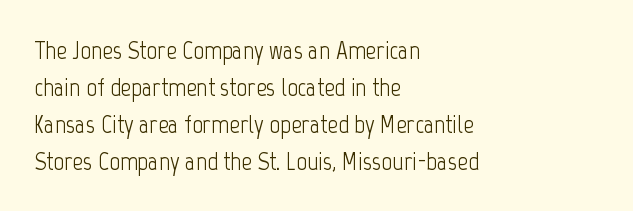
Rule under the text: the space is simply empty. The tracking reads as untouched default to a designer's eye. Compared with a typical body face, this is equally light or lighter still. A student would call this left alignment; a typographer would say flush left, rag right. The rows are spaced the way most documents space them.
